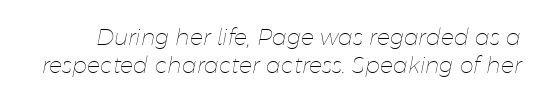
{"italic": "yes", "lean": "right", "slant_degrees": 11, "bold": "no", "underline": "no", "line_spacing": "normal", "line_spacing_ratio": 1.29, "letter_spacing": "normal", "letter_spacing_em": 0.0, "glyph_px": 22}
